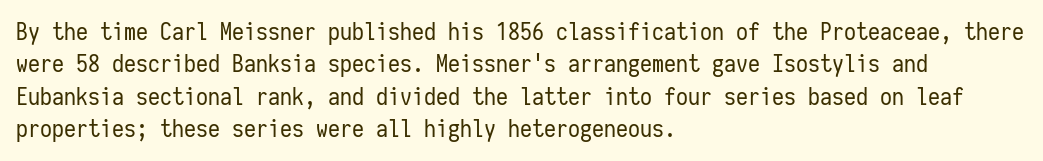
{"italic": "no", "bold": "no", "underline": "no", "align": "left", "line_spacing": "normal", "line_spacing_ratio": 1.35, "letter_spacing": "normal", "letter_spacing_em": 0.0, "glyph_px": 24}
